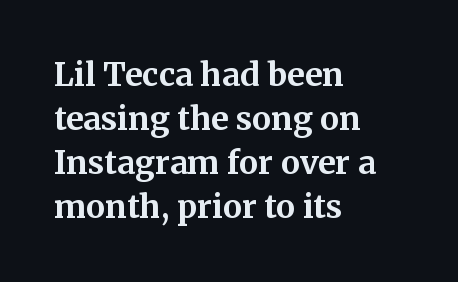
{"serif": "yes", "italic": "no", "bold": "yes", "weight": "bold", "width": "normal", "stroke_contrast": "medium", "x_height": "medium", "monospaced": "no", "underline": "no", "align": "left", "line_spacing": "normal", "line_spacing_ratio": 1.38, "letter_spacing": "normal", "letter_spacing_em": 0.0, "glyph_px": 32}
